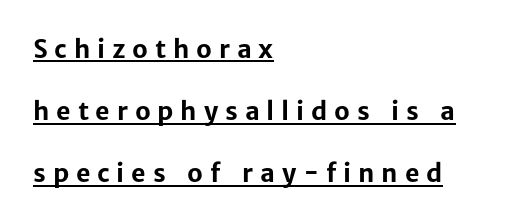
The image shows 25 px bold type, upright; set left-aligned, loose line spacing (2.49x), unusually wide letter spacing (+0.27 em), underlined.
